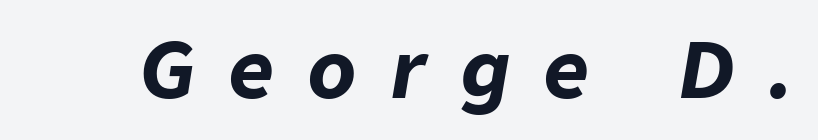
The image shows 78 px bold type, italic (leaning right); set unusually wide letter spacing (+0.44 em), not underlined; low stroke contrast and a medium x-height.
